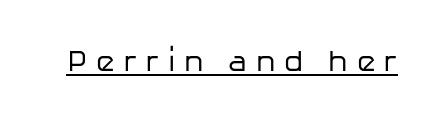
The image shows 30 px regular-weight sans-serif type, upright; set unusually wide letter spacing (+0.29 em), underlined; low stroke contrast and a medium x-height.
